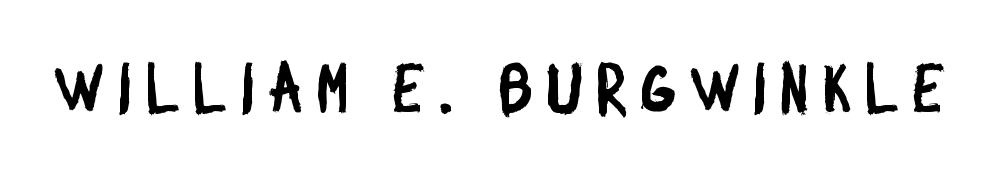
The designer went with a sans here, leaving each stem footless. Bare-footed words on every line. The passage shown is typed in a proportional face where columns would drift. Glyph-to-glyph distance is far greater than everyday printed text.
